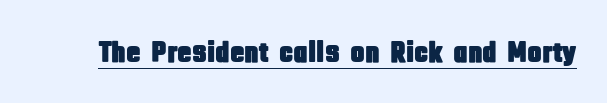
Q: Is the text italic (slanted)? A: No, it is upright.
Q: Is the typeface a serif or a sans-serif typeface? A: Sans-serif.
Q: Is the text underlined? A: Yes.
Q: Is the spacing between letters normal or unusually wide? A: Normal.
Q: Width (condensed, normal, or wide)? A: Condensed.
Q: Stroke contrast? A: Low.
Q: x-height? A: Large.
Q: Monospaced? A: No.
